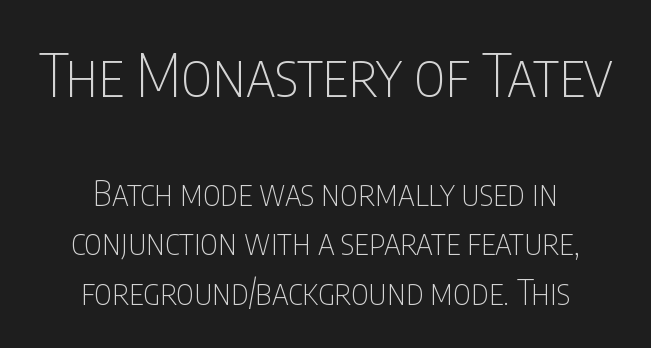
Q: Is the text bold? A: No.
Q: Is the text italic (slanted)? A: No, it is upright.
Q: Is the typeface a serif or a sans-serif typeface? A: Sans-serif.
Q: Is the text underlined? A: No.
Q: How is the paragraph aligned? A: Centered.
Q: Is the spacing between letters normal or unusually wide? A: Normal.
Q: Is the spacing between lines tight, normal or loose? A: Normal.
Q: Which block of text is set in a larger size, the first (top) or the second (bottom)? A: The first (top) one.
Q: Width (condensed, normal, or wide)? A: Condensed.
Q: Stroke contrast? A: Low.
Q: x-height? A: Large.
Q: Monospaced? A: No.
